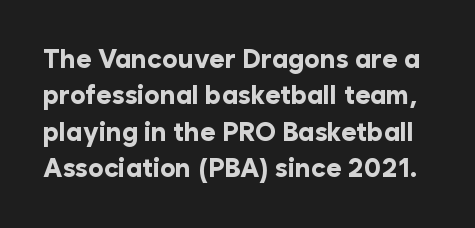
Inter-character spacing is left at the font's built-in metrics. Regular leading. Rule under the text: the space is simply empty. A typesetter would mark this as roman, not italic. Heavy, bold letterforms.
